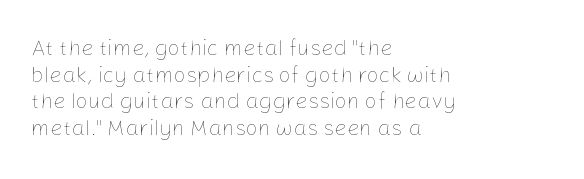
The face used here is rendered with its standard letterfit. The rag falls on the right side of this text block. The typeface has the unassuming heft of standard copy or less. Italic: no, the glyphs are upright roman.
